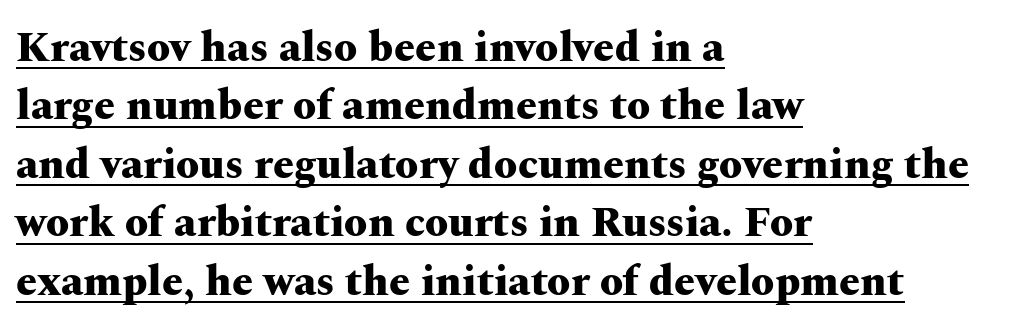
These lines are rendered in a variable-pitch font. Every row of glyphs begins at an identical x-position on the left. Vertically, the passage feels balanced, rows spaced as you'd expect. The words here are underlined. The letters carry serifs — small finishing strokes at the ends of their stems.
